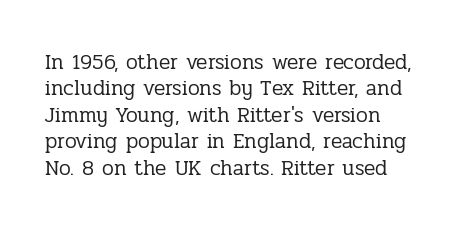
Q: Is the text bold? A: No.
Q: Is the text italic (slanted)? A: No, it is upright.
Q: Is the text underlined? A: No.
Q: Is the spacing between letters normal or unusually wide? A: Normal.
Q: Is the spacing between lines tight, normal or loose? A: Normal.
